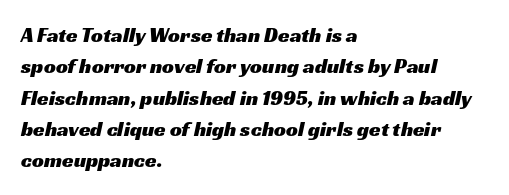
The image shows 21 px text type; set left-aligned, normal line spacing (1.49x), normal letter spacing, not underlined.
